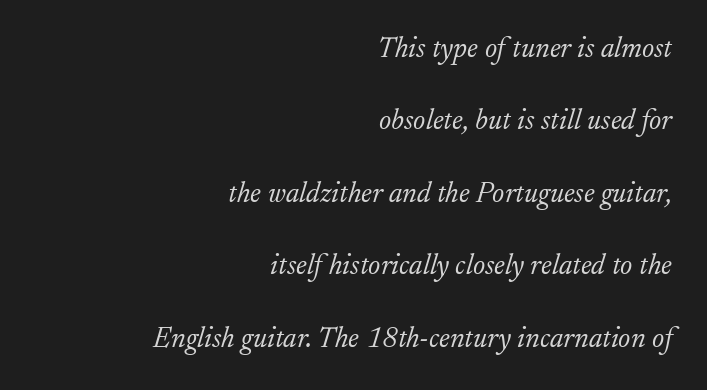
The image shows 29 px light serif type, italic (leaning right); set right-aligned, loose line spacing (2.5x), normal letter spacing, not underlined; low stroke contrast and a small x-height.
